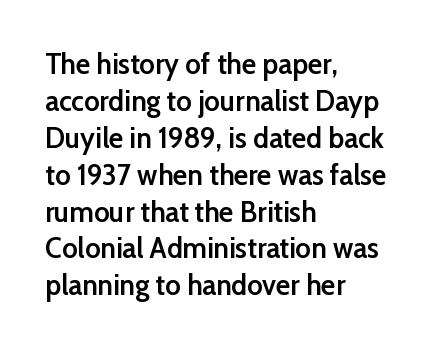
The image shows 30 px semibold sans-serif type, upright; set left-aligned, line spacing 1.23x, normal letter spacing, not underlined; low stroke contrast and a medium x-height.
